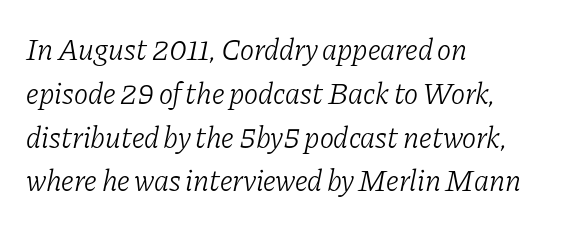
Here the designer chose a conventional face with non-uniform glyph widths. Each word holds together tightly as a unit, with standard inter-letter gaps. The specimen omits any rule beneath the text block's lines. Every character sits at an angle, as italics do. Normally led — the rows are evenly, conventionally spaced.
